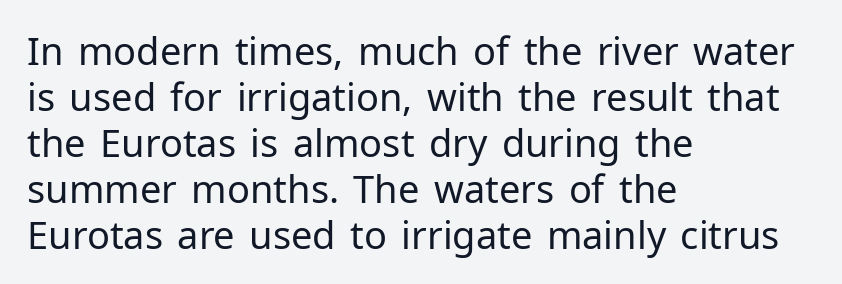
The image shows 38 px regular-weight sans-serif type, upright; set left-aligned, line spacing 1.21x, normal letter spacing, not underlined; low stroke contrast and a medium x-height.
